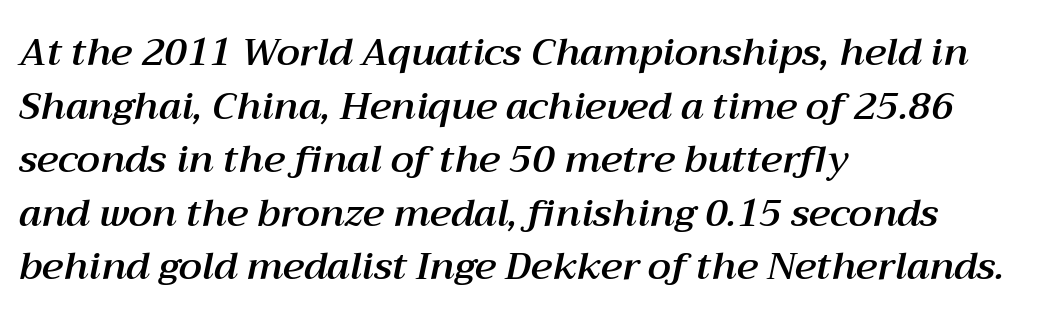
This sample uses an oblique cut, with every glyph tilted off the vertical. Each row of text sits above clean, open space. Alignment: flush left. The leading is moderate, giving the passage an even texture.
